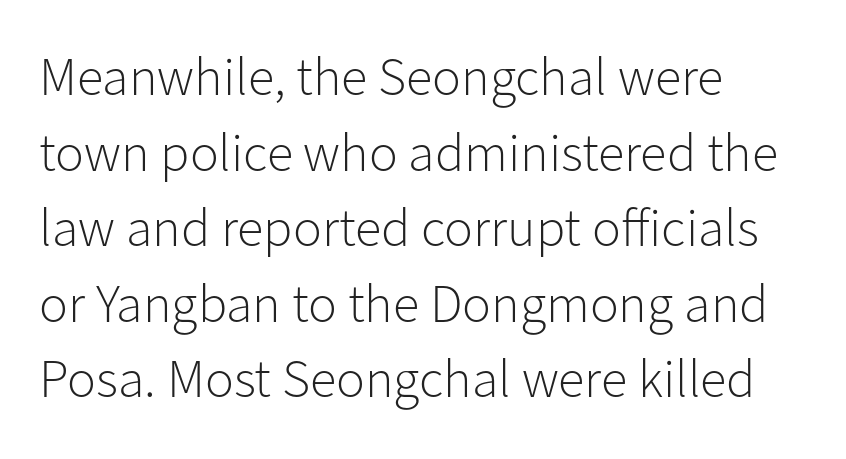
The setting favours the left margin, as ordinary paragraphs usually do. Nothing unusual about the tracking: characters are spaced as the font intends. Interline gaps are of average width in this sample. Is this a sans? Yes — the strokes have no serifs. The characters are drawn with everyday or finer stroke widths. Bare-footed words on every line.
